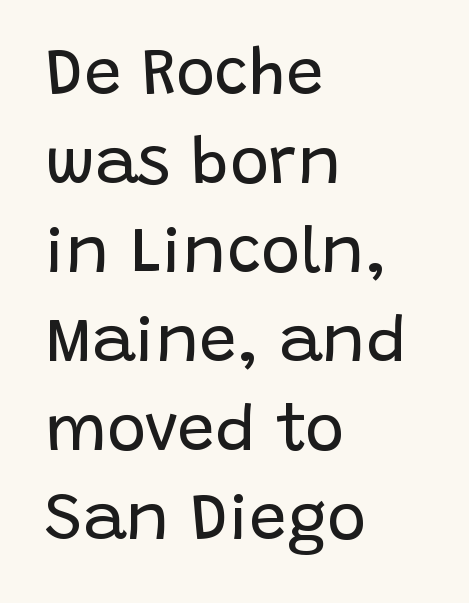
The image shows 66 px regular-weight sans-serif type, upright; set left-aligned, normal line spacing (1.35x), normal letter spacing, not underlined; low stroke contrast and a large x-height.
